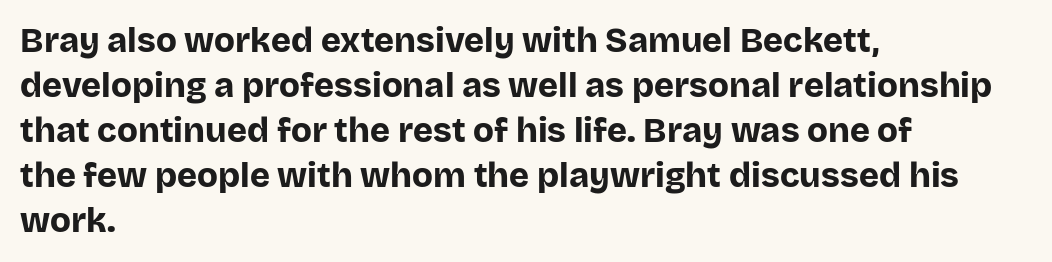
Q: Is the text bold? A: Yes.
Q: Is the text italic (slanted)? A: No, it is upright.
Q: Is the typeface a serif or a sans-serif typeface? A: Sans-serif.
Q: Is the text underlined? A: No.
Q: How is the paragraph aligned? A: Left-aligned.
Q: Is the spacing between letters normal or unusually wide? A: Normal.
Q: Is the spacing between lines tight, normal or loose? A: Normal.
Q: Width (condensed, normal, or wide)? A: Normal.
Q: Stroke contrast? A: Low.
Q: x-height? A: Large.
Q: Monospaced? A: No.
